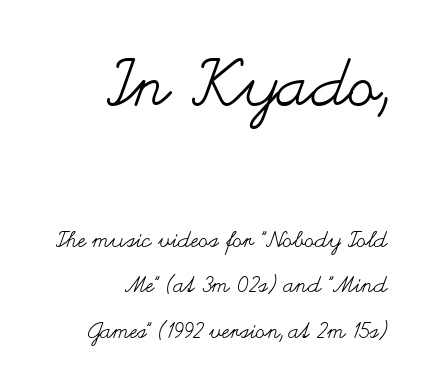
This is not heavy type; no bold has been used. Only glyphs here, with clear space below each row. Where is the straight margin? On the right. Do the characters align in a grid? No, the font is proportional.
